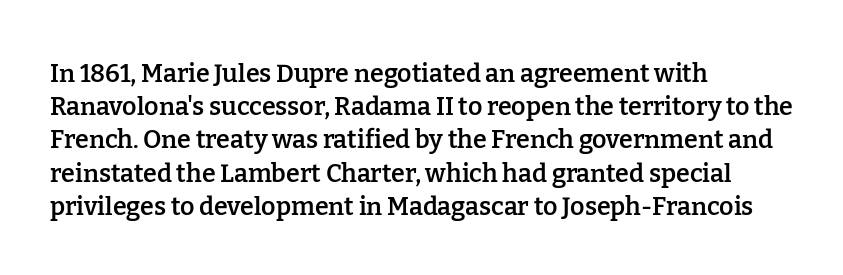
Q: Is the text bold? A: Semi-bold.
Q: Is the text italic (slanted)? A: No, it is upright.
Q: Is the text underlined? A: No.
Q: How is the paragraph aligned? A: Left-aligned.
Q: Is the spacing between letters normal or unusually wide? A: Normal.
Q: Is the spacing between lines tight, normal or loose? A: Normal.
